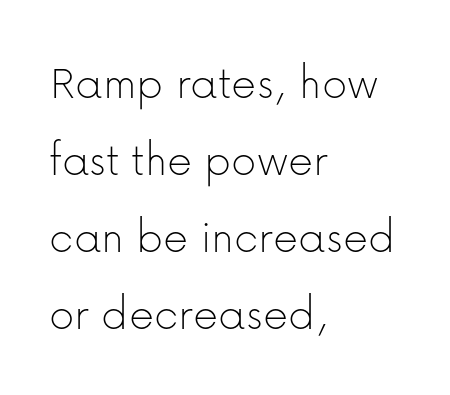
Q: Is the text bold? A: No.
Q: Is the text italic (slanted)? A: No, it is upright.
Q: Is the typeface a serif or a sans-serif typeface? A: Sans-serif.
Q: Is the text underlined? A: No.
Q: How is the paragraph aligned? A: Left-aligned.
Q: Is the spacing between letters normal or unusually wide? A: Normal.
Q: Is the spacing between lines tight, normal or loose? A: Normal.
Q: Width (condensed, normal, or wide)? A: Normal.
Q: Stroke contrast? A: Low.
Q: x-height? A: Medium.
Q: Monospaced? A: No.
